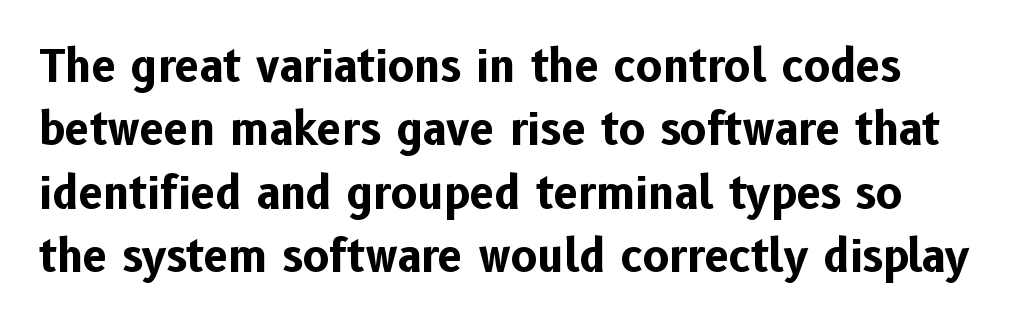
Q: Is the text bold? A: Yes.
Q: Is the text italic (slanted)? A: No, it is upright.
Q: Is the typeface a serif or a sans-serif typeface? A: Sans-serif.
Q: Is the text underlined? A: No.
Q: Is the spacing between letters normal or unusually wide? A: Normal.
Q: Is the spacing between lines tight, normal or loose? A: Normal.
Q: Width (condensed, normal, or wide)? A: Normal.
Q: Stroke contrast? A: Low.
Q: x-height? A: Medium.
Q: Monospaced? A: No.
